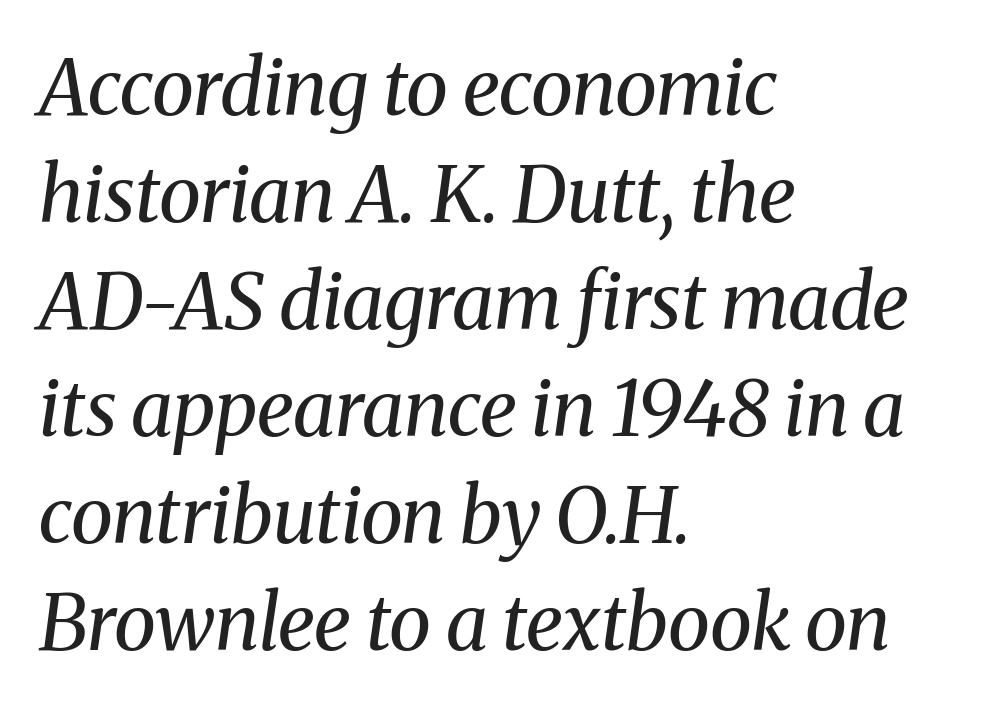
The image shows 77 px regular-weight serif type, italic (leaning right); set left-aligned, normal line spacing (1.39x), normal letter spacing, not underlined; medium stroke contrast and a medium x-height.
